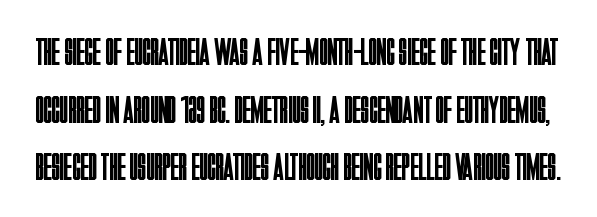
The image shows 39 px regular-weight, condensed sans-serif type, upright; set normal line spacing (1.48x), normal letter spacing, not underlined; low stroke contrast and a large x-height.
